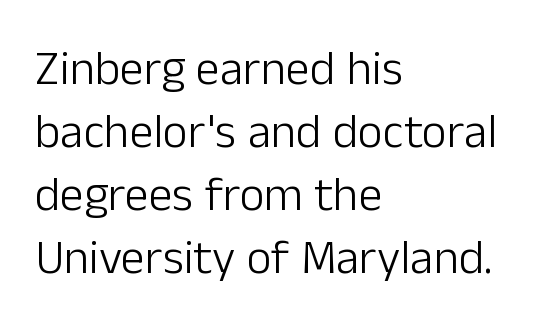
Q: Is the text bold? A: No.
Q: Is the text italic (slanted)? A: No, it is upright.
Q: Is the typeface a serif or a sans-serif typeface? A: Sans-serif.
Q: Is the text underlined? A: No.
Q: How is the paragraph aligned? A: Left-aligned.
Q: Is the spacing between letters normal or unusually wide? A: Normal.
Q: Is the spacing between lines tight, normal or loose? A: Normal.
Q: Width (condensed, normal, or wide)? A: Normal.
Q: Stroke contrast? A: Low.
Q: x-height? A: Medium.
Q: Monospaced? A: No.
